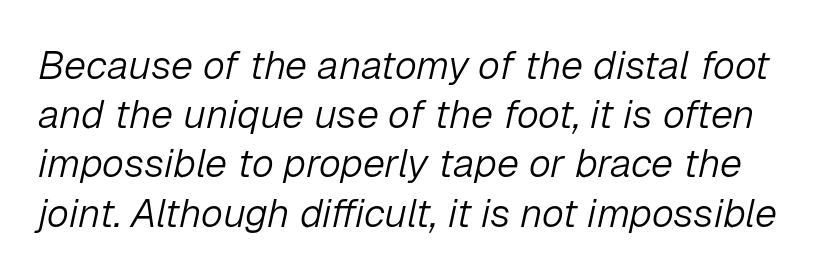
The image shows 40 px light type, italic (leaning right); set line spacing 1.23x, normal letter spacing, not underlined; low stroke contrast and a medium x-height.
